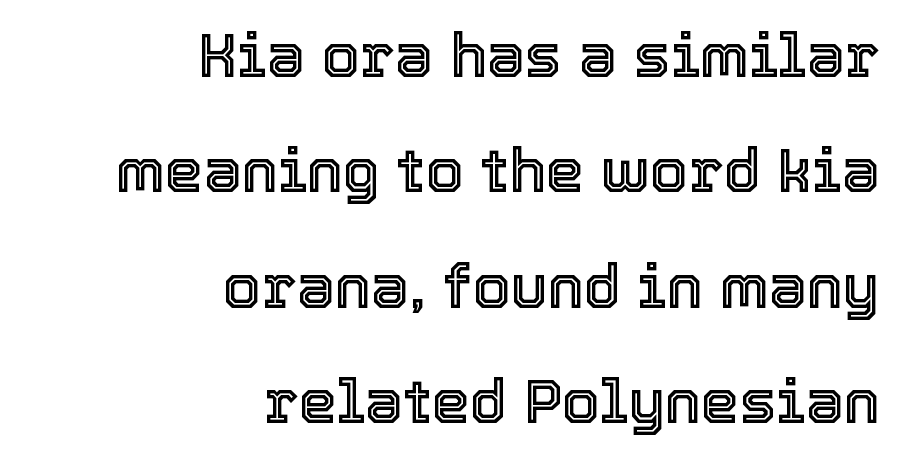
Has an underline been added? It has not. Do the characters align in a grid? No, the font is proportional. Ordinary non-slanted type is in use. These lines stack with their right ends in a neat column. You could call the tracking neutral — neither tight nor loose.
